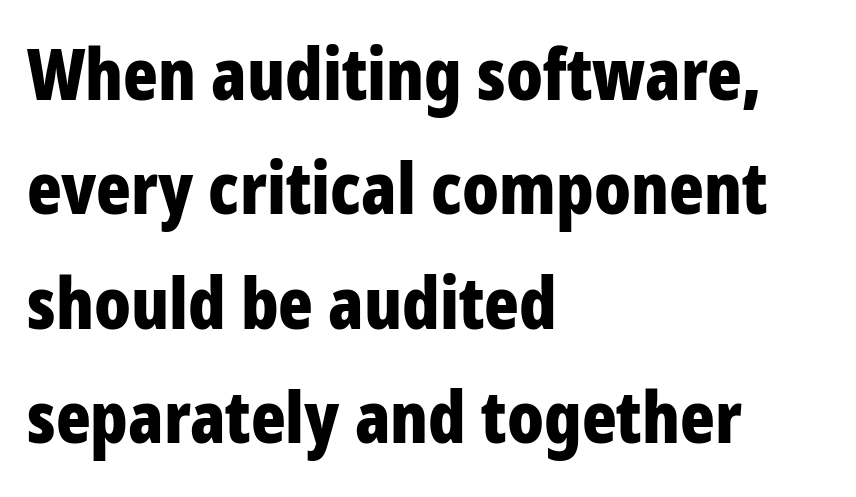
Do the characters align in a grid? No, the font is proportional. In CSS terms this would be text-align: left. Horizontal bands of white between lines are of average thickness. Ordinary non-slanted type is in use. Letter spacing: default.
